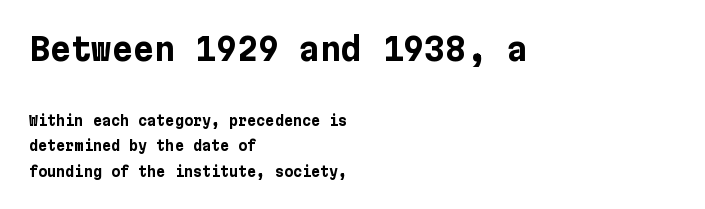
{"serif": "no", "italic": "no", "bold": "yes", "weight": "bold", "width": "normal", "stroke_contrast": "low", "x_height": "medium", "underline": "no", "align": "left", "line_spacing_ratio": 1.8, "letter_spacing": "normal", "letter_spacing_em": 0.0, "larger_block": "first", "size_ratio": 2.29, "glyph_px": 32}
